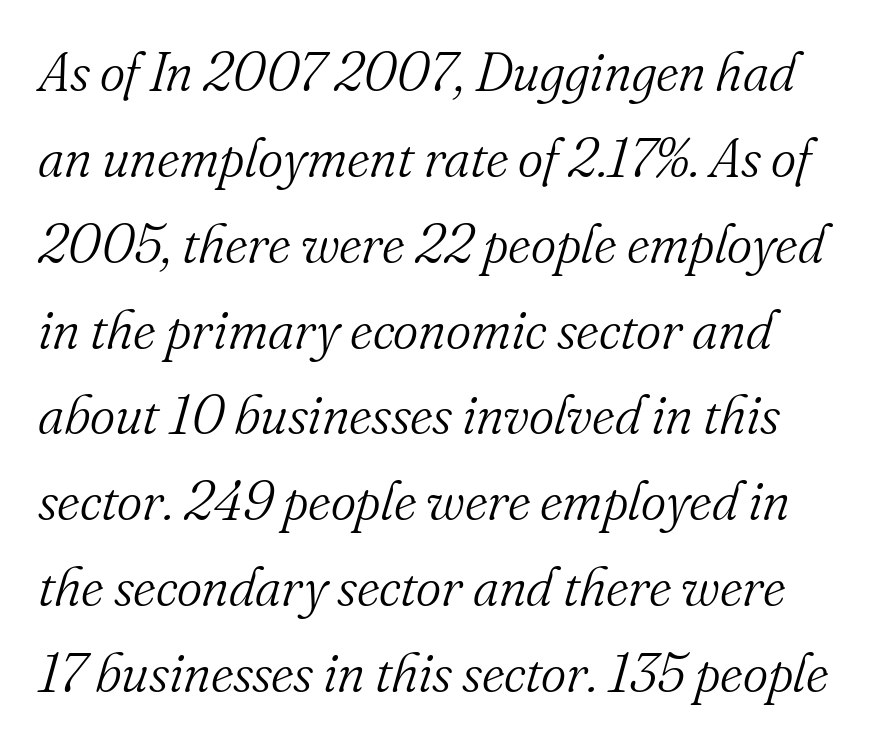
Q: Is the text bold? A: No.
Q: Is the text italic (slanted)? A: Yes, it leans right by about 16 degrees.
Q: Is the typeface a serif or a sans-serif typeface? A: Serif.
Q: Is the text underlined? A: No.
Q: Is the spacing between letters normal or unusually wide? A: Normal.
Q: Is the spacing between lines tight, normal or loose? A: Normal.
Q: Width (condensed, normal, or wide)? A: Normal.
Q: Stroke contrast? A: Medium.
Q: x-height? A: Small.
Q: Monospaced? A: No.
